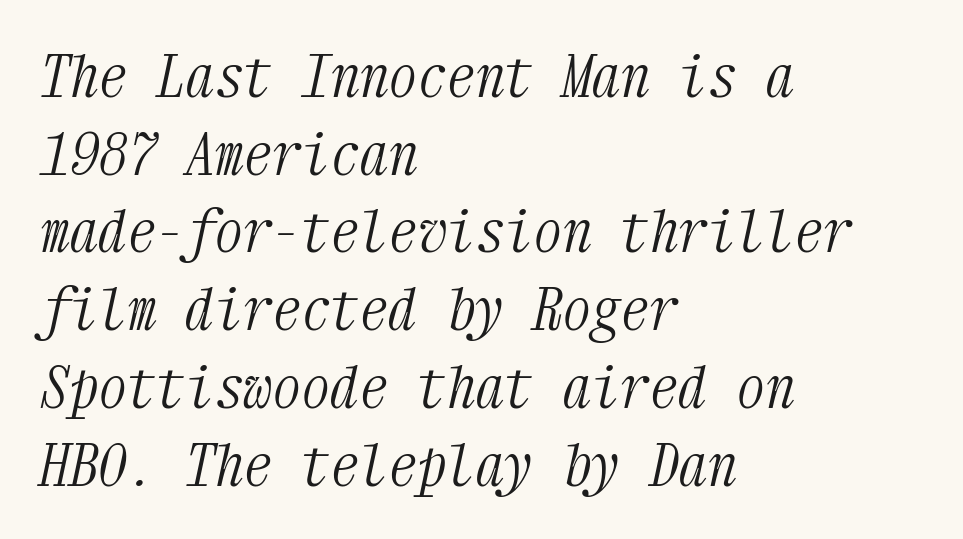
Q: Is the text bold? A: No.
Q: Is the text italic (slanted)? A: Yes, it leans right by about 12 degrees.
Q: Is the typeface a serif or a sans-serif typeface? A: Serif.
Q: Is the text underlined? A: No.
Q: How is the paragraph aligned? A: Left-aligned.
Q: Is the spacing between letters normal or unusually wide? A: Normal.
Q: Is the spacing between lines tight, normal or loose? A: Normal.
Q: Width (condensed, normal, or wide)? A: Condensed.
Q: Stroke contrast? A: Medium.
Q: x-height? A: Medium.
Q: Monospaced? A: Yes.
